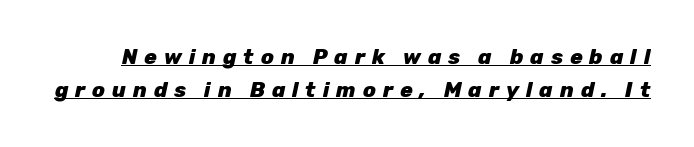
Q: Is the text bold? A: Yes.
Q: Is the text italic (slanted)? A: Yes, it leans right by about 12 degrees.
Q: Is the text underlined? A: Yes.
Q: Is the spacing between letters normal or unusually wide? A: Unusually wide.
Q: Is the spacing between lines tight, normal or loose? A: Normal.
